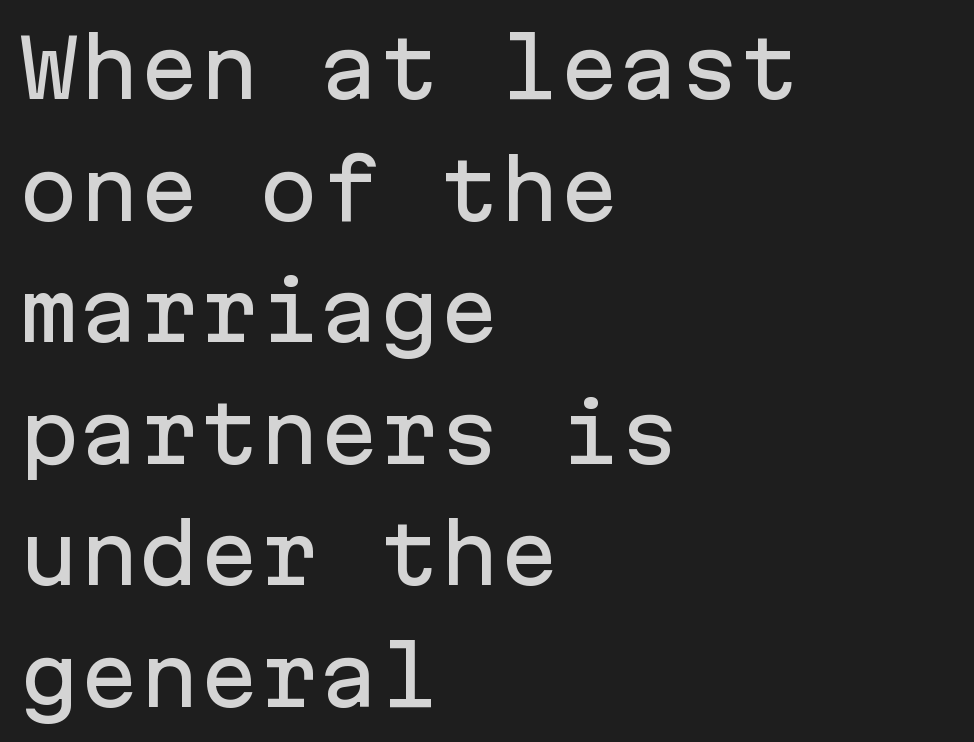
Nobody touched the tracking dial on this one. Nobody drew a line under any word here. The face used here is monospaced, like something from a code editor. This rendering uses left alignment, leaving the right contour irregular. Line spacing here is normal.
